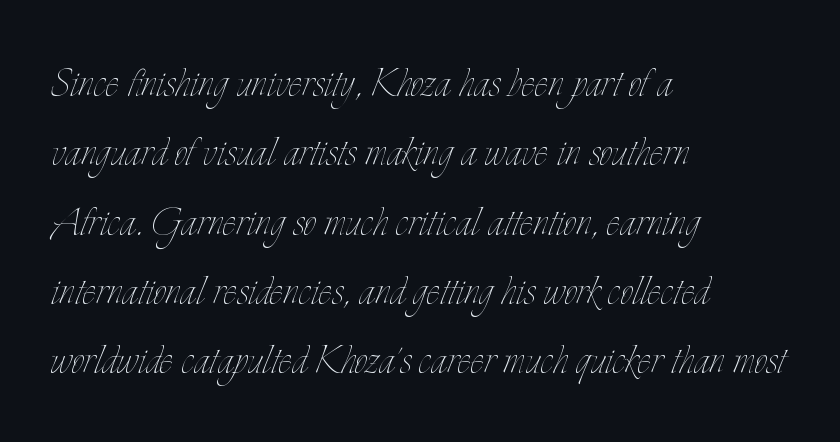
Short and long lines alike share a common starting point at left. These lines are rendered in a variable-pitch font. Weight: in the light-to-regular range. The line-height multiplier appears to be the usual default.
